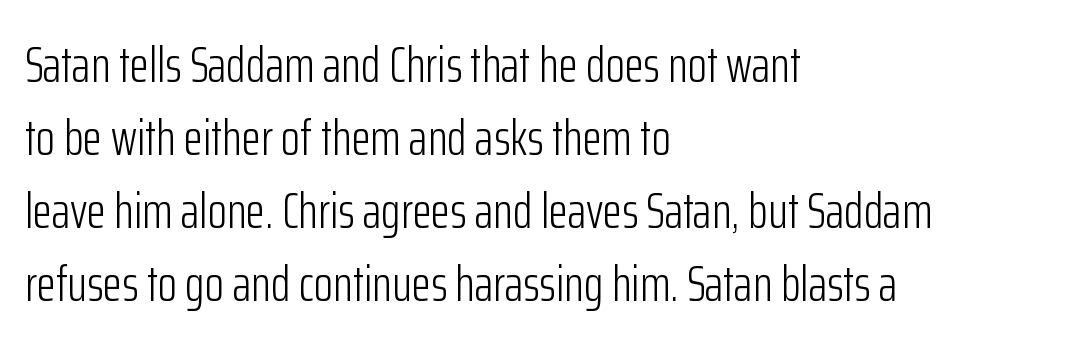
Q: Is the text bold? A: No.
Q: Is the text italic (slanted)? A: No, it is upright.
Q: Is the typeface a serif or a sans-serif typeface? A: Sans-serif.
Q: Is the text underlined? A: No.
Q: How is the paragraph aligned? A: Left-aligned.
Q: Is the spacing between letters normal or unusually wide? A: Normal.
Q: Is the spacing between lines tight, normal or loose? A: Normal.
Q: Width (condensed, normal, or wide)? A: Condensed.
Q: Stroke contrast? A: Low.
Q: x-height? A: Medium.
Q: Monospaced? A: No.
